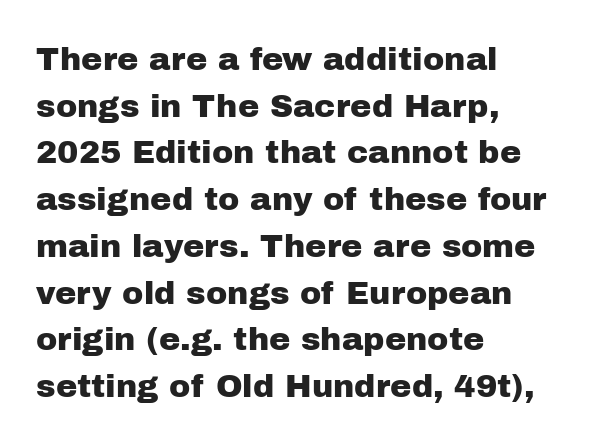
{"serif": "no", "italic": "no", "width": "normal", "stroke_contrast": "low", "x_height": "medium", "monospaced": "no", "underline": "no", "align": "left", "line_spacing": "normal", "line_spacing_ratio": 1.46, "letter_spacing": "normal", "letter_spacing_em": 0.0, "glyph_px": 32}
